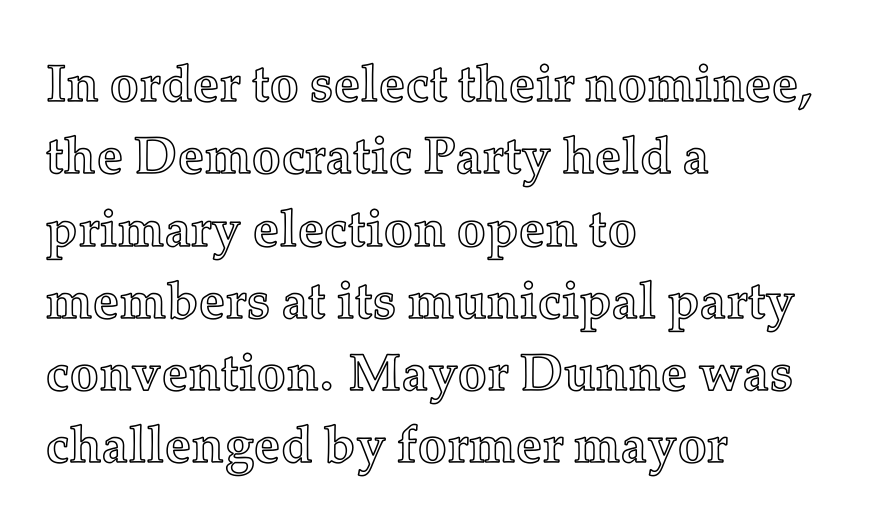
Typeset ragged right — the left edge is the straight one. Does the lettering tilt? It doesn't — this is upright. The gap between lines stays unmarked. One glance says typical: line gaps are just what's usual. Caption: standard tracking, unaltered.
